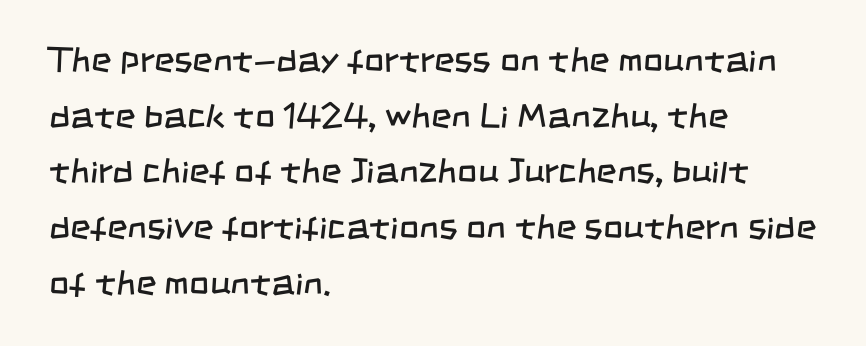
The image shows 35 px regular-weight, condensed sans-serif type; set left-aligned, normal line spacing (1.59x), normal letter spacing, not underlined; low stroke contrast and a large x-height.
